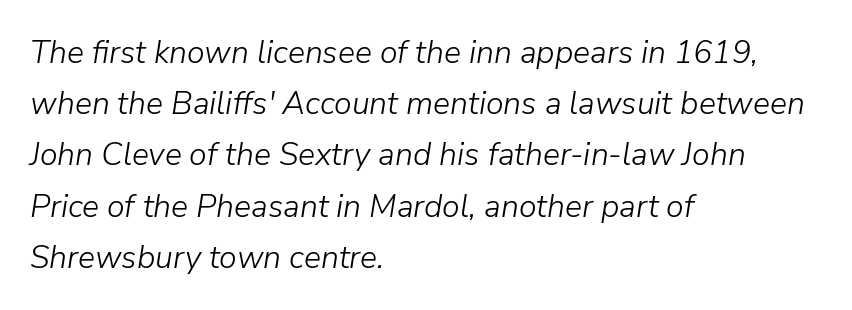
The rendering uses a moderate line-height, typical for paragraphs. Does the lettering tilt? It does — this is italic. The font is comparable to plain body text, perhaps lighter. Caption: standard tracking, unaltered.
